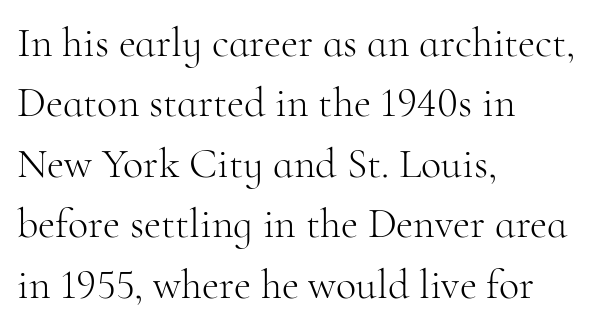
Think of a printed novel: that variable character pitch is what you see here. The tracking reads as untouched default to a designer's eye. Every row of glyphs begins at an identical x-position on the left. Bare-footed words on every line.
